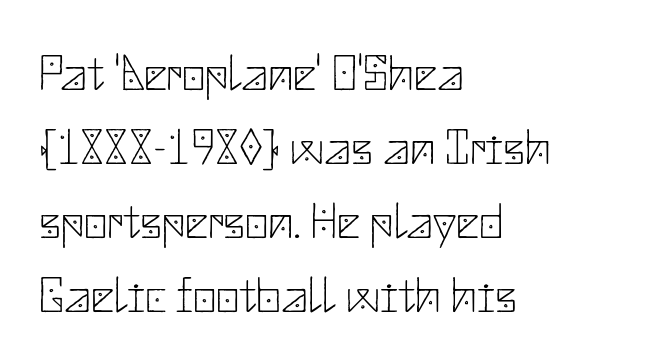
The image shows 51 px thin sans-serif type, upright; set left-aligned, normal line spacing (1.45x), normal letter spacing, not underlined; low stroke contrast and a small x-height.
